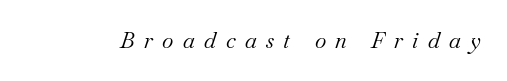
{"italic": "yes", "lean": "right", "slant_degrees": 18, "bold": "no", "underline": "no", "letter_spacing": "wide", "letter_spacing_em": 0.43, "glyph_px": 22}
